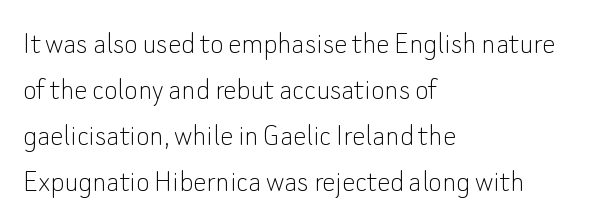
The passage is arranged the way most books set body copy — flush left. Rows of type keep a routine distance in the vertical direction. Here the designer chose a conventional face with non-uniform glyph widths. This sample uses an upright cut, with every glyph sitting square on the baseline. There is no visible air inserted between adjacent glyphs.
